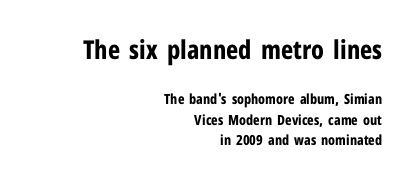
{"italic": "no", "bold": "yes", "underline": "no", "align": "right", "line_spacing": "normal", "line_spacing_ratio": 1.45, "letter_spacing": "normal", "letter_spacing_em": 0.0, "larger_block": "first", "size_ratio": 1.86, "glyph_px": 26}
